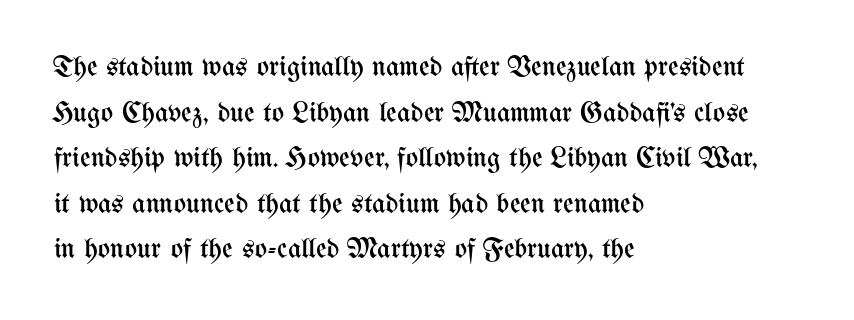
Looks like regular typesetting: each glyph gets only the width it needs. A clean baseline with only descenders dipping below it. The letters stand upright; this is a roman face. The passage shown has conventional tracking throughout. This block has exactly the height ordinary leading produces. Line beginnings align vertically; line endings do not.
